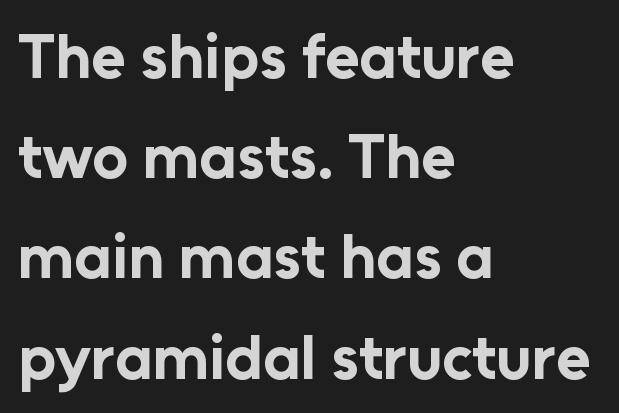
{"serif": "no", "italic": "no", "bold": "yes", "weight": "bold", "width": "normal", "stroke_contrast": "low", "x_height": "medium", "monospaced": "no", "underline": "no", "align": "left", "line_spacing": "normal", "line_spacing_ratio": 1.59, "letter_spacing": "normal", "letter_spacing_em": 0.0, "glyph_px": 63}
